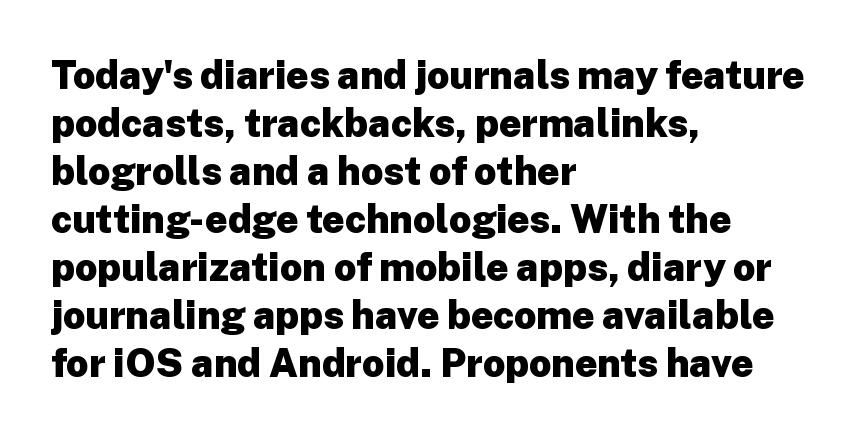
Q: Is the text bold? A: Yes.
Q: Is the text italic (slanted)? A: No, it is upright.
Q: Is the typeface a serif or a sans-serif typeface? A: Sans-serif.
Q: Is the text underlined? A: No.
Q: How is the paragraph aligned? A: Left-aligned.
Q: Is the spacing between letters normal or unusually wide? A: Normal.
Q: Width (condensed, normal, or wide)? A: Normal.
Q: Stroke contrast? A: Low.
Q: x-height? A: Medium.
Q: Monospaced? A: No.
